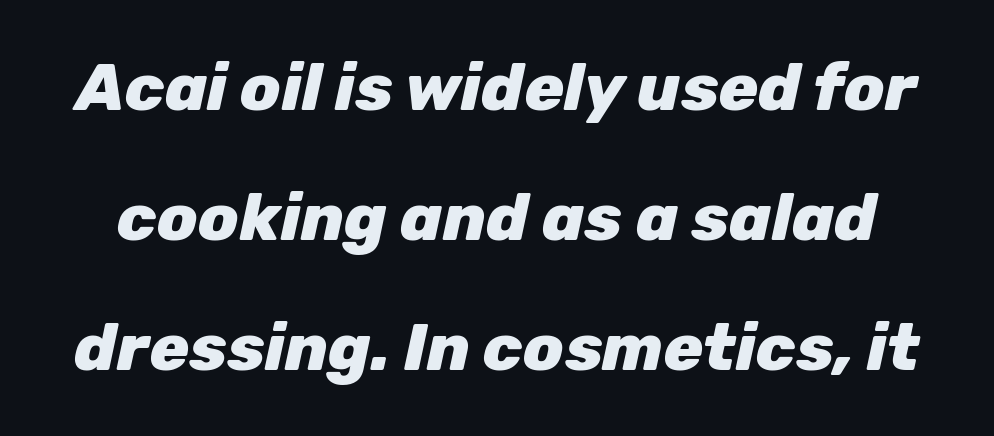
Varying glyph widths throughout — classic text-font behaviour. Pretty heavy lettering here — definitely bold. Italic? Definitely — the glyphs are oblique. The space directly below the letters is spotless. Each word holds together tightly as a unit, with standard inter-letter gaps. The space between consecutive lines is lavish.
